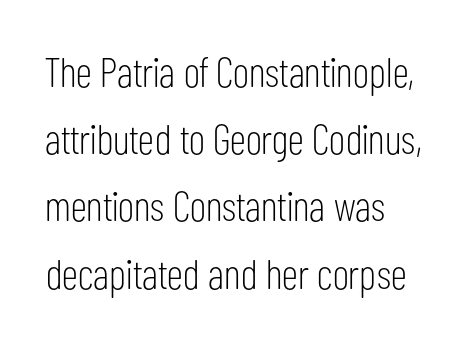
Standard letterfit; no display-style spreading of the glyphs. Any mark beneath the type? The region is blank. This sample uses an upright cut, with every glyph sitting square on the baseline. Each new line begins a customary step beneath the previous one. Casual observation: everything's shoved over to the left. Varying glyph widths throughout — classic text-font behaviour.
